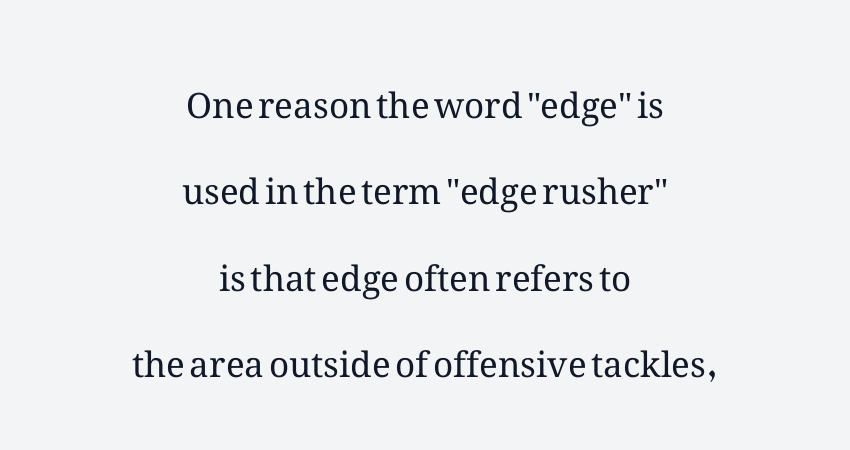
{"italic": "no", "bold": "no", "weight": "regular", "width": "normal", "stroke_contrast": "medium", "x_height": "medium", "monospaced": "no", "underline": "no", "align": "center", "line_spacing": "loose", "line_spacing_ratio": 2.47, "letter_spacing": "normal", "letter_spacing_em": 0.0, "glyph_px": 35}
